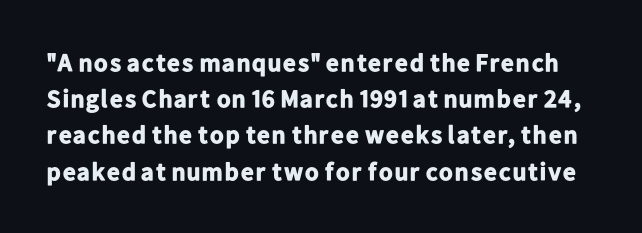
{"italic": "no", "bold": "yes", "underline": "no", "line_spacing": "normal", "line_spacing_ratio": 1.45, "letter_spacing": "normal", "letter_spacing_em": 0.0, "glyph_px": 25}
